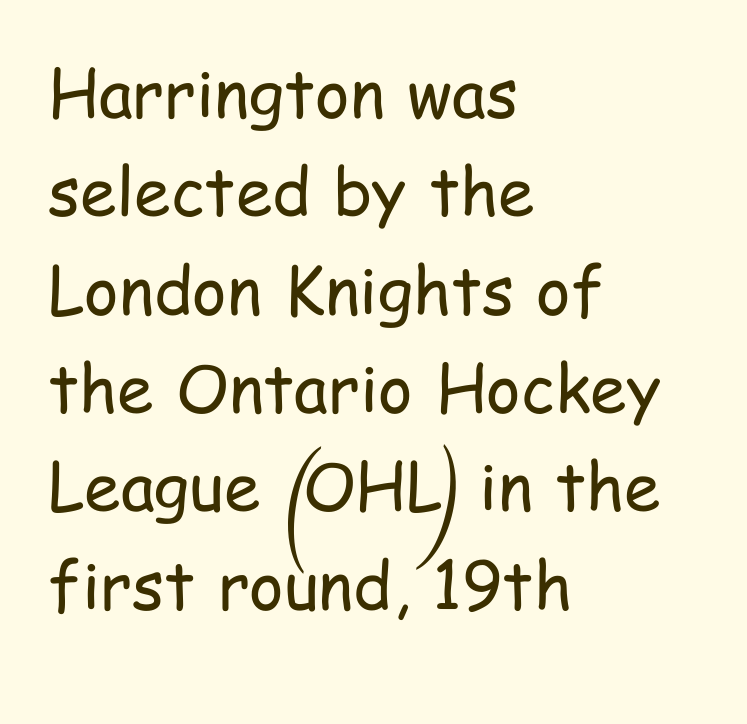
A typesetter would call this leading conventional body-copy spacing. The font family rendered here belongs to the sans-serif group. The setting favours the left margin, as ordinary paragraphs usually do. The face looks like a standard text weight, possibly lighter. Upright lettering throughout. Looks like regular typesetting: each glyph gets only the width it needs.
